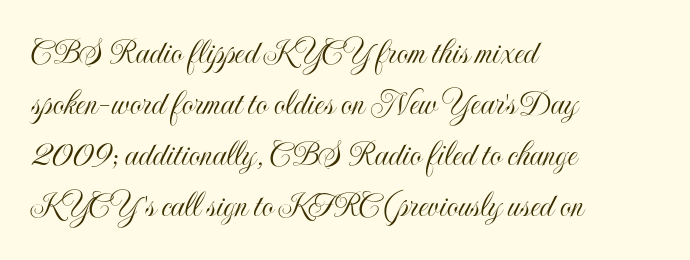
Q: Is the text italic (slanted)? A: Yes.
Q: Is the text underlined? A: No.
Q: How is the paragraph aligned? A: Left-aligned.
Q: Is the spacing between letters normal or unusually wide? A: Normal.
Q: Is the spacing between lines tight, normal or loose? A: Normal.
Q: Width (condensed, normal, or wide)? A: Condensed.
Q: x-height? A: Small.
Q: Monospaced? A: No.
